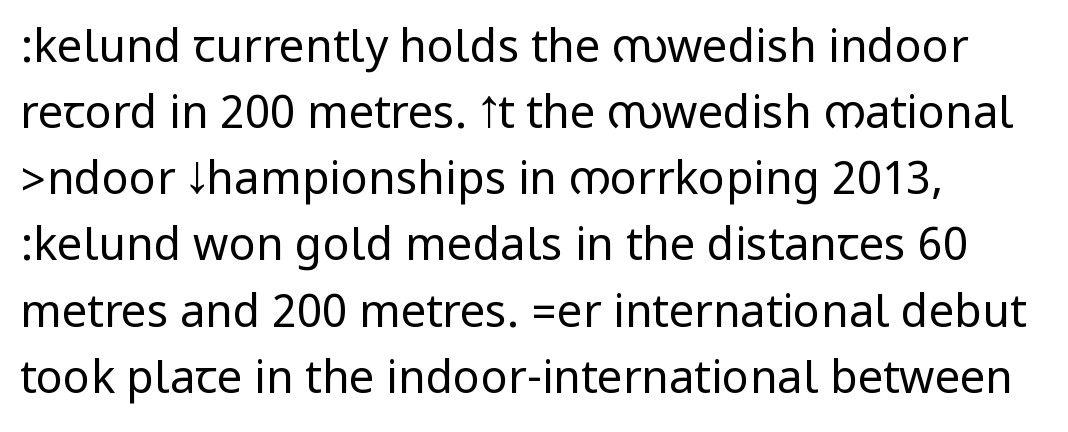
Q: Is the text bold? A: No.
Q: Is the text italic (slanted)? A: No, it is upright.
Q: Is the typeface a serif or a sans-serif typeface? A: Sans-serif.
Q: Is the text underlined? A: No.
Q: How is the paragraph aligned? A: Left-aligned.
Q: Is the spacing between letters normal or unusually wide? A: Normal.
Q: Is the spacing between lines tight, normal or loose? A: Normal.
Q: Width (condensed, normal, or wide)? A: Condensed.
Q: Stroke contrast? A: Low.
